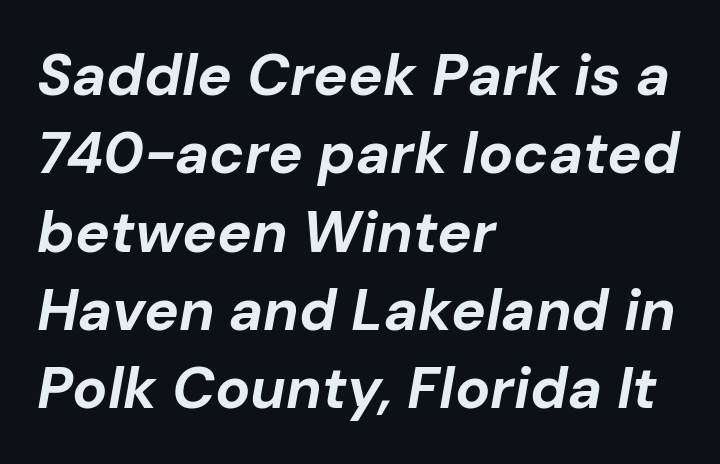
The image shows 58 px bold type, italic (leaning right); set left-aligned, normal line spacing (1.35x), normal letter spacing, not underlined; low stroke contrast and a medium x-height.
